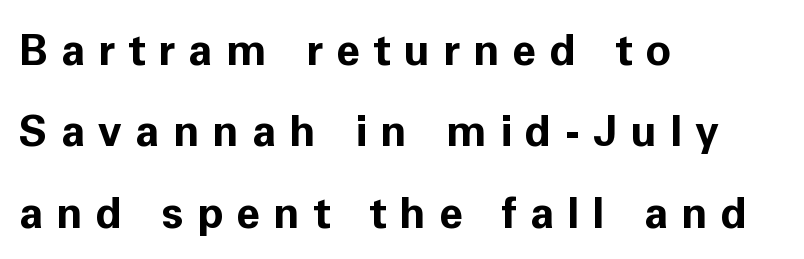
The image shows 43 px bold sans-serif type, upright; set left-aligned, line spacing 1.89x, unusually wide letter spacing (+0.31 em), not underlined; low stroke contrast and a medium x-height.
